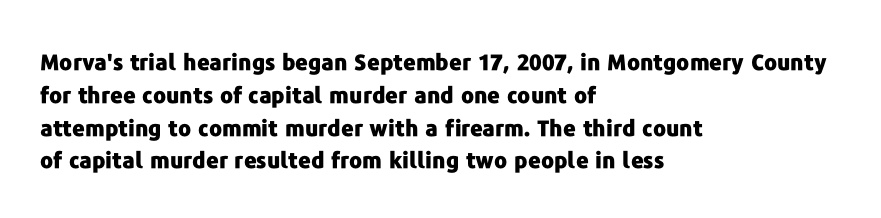
Q: Is the text bold? A: Yes.
Q: Is the text italic (slanted)? A: No, it is upright.
Q: Is the text underlined? A: No.
Q: How is the paragraph aligned? A: Left-aligned.
Q: Is the spacing between letters normal or unusually wide? A: Normal.
Q: Is the spacing between lines tight, normal or loose? A: Normal.
